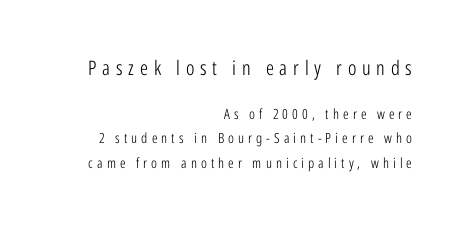
The image shows 20 px text type, upright; set right-aligned, line spacing 1.75x, unusually wide letter spacing (+0.29 em), not underlined; the first (top) block is 1.43x larger.
